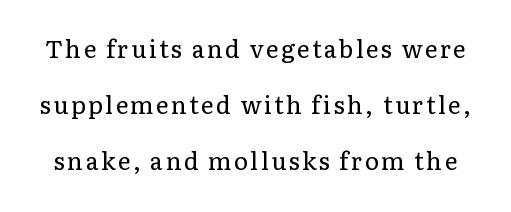
Q: Is the text bold? A: No.
Q: Is the text italic (slanted)? A: No, it is upright.
Q: Is the text underlined? A: No.
Q: Is the spacing between lines tight, normal or loose? A: Loose.
